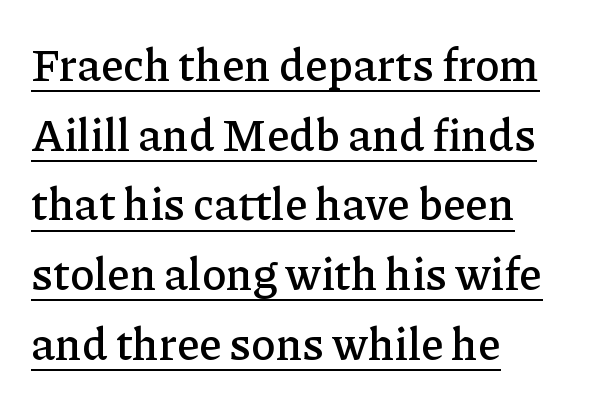
The image shows 45 px serif type, upright; set left-aligned, normal line spacing (1.55x), normal letter spacing, underlined; low stroke contrast and a medium x-height.
